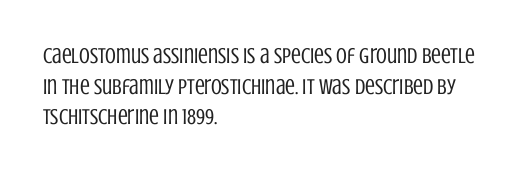
{"italic": "no", "bold": "no", "underline": "no", "align": "left", "line_spacing": "normal", "line_spacing_ratio": 1.39, "letter_spacing": "normal", "letter_spacing_em": 0.0, "glyph_px": 22}
